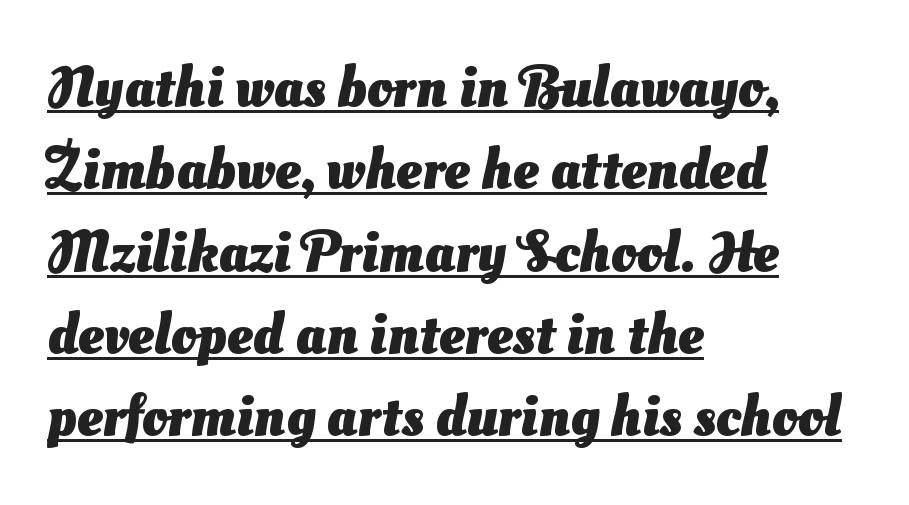
The typesetting leans heavy: a genuine bold. A typesetter would label this face a sans. Quick note: interline space is typical. Has an underline been added? It has. The setting favours the left margin, as ordinary paragraphs usually do. The letterforms sit shoulder to shoulder at normal distance.
